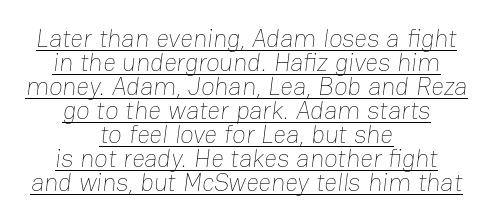
The image shows 25 px text type; set centered, tight line spacing (0.96x), normal letter spacing, underlined.
